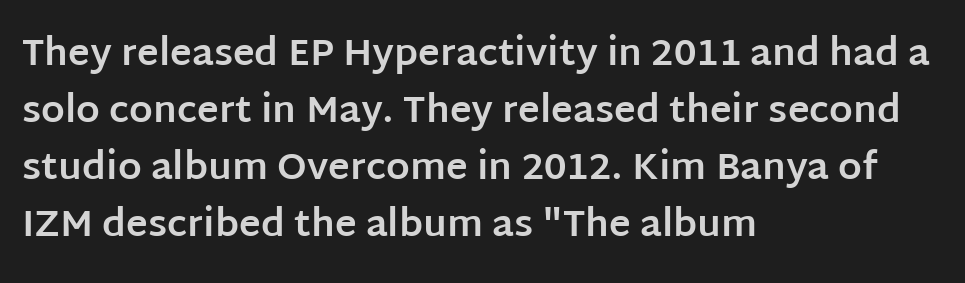
Q: Is the text bold? A: Yes.
Q: Is the text italic (slanted)? A: No, it is upright.
Q: Is the typeface a serif or a sans-serif typeface? A: Sans-serif.
Q: Is the text underlined? A: No.
Q: How is the paragraph aligned? A: Left-aligned.
Q: Is the spacing between letters normal or unusually wide? A: Normal.
Q: Is the spacing between lines tight, normal or loose? A: Normal.
Q: Width (condensed, normal, or wide)? A: Normal.
Q: Stroke contrast? A: Low.
Q: x-height? A: Large.
Q: Monospaced? A: No.
